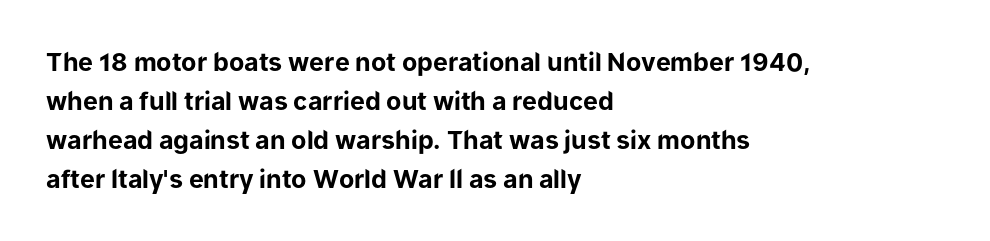
Q: Is the text bold? A: Yes.
Q: Is the text italic (slanted)? A: No, it is upright.
Q: Is the text underlined? A: No.
Q: How is the paragraph aligned? A: Left-aligned.
Q: Is the spacing between letters normal or unusually wide? A: Normal.
Q: Is the spacing between lines tight, normal or loose? A: Normal.
